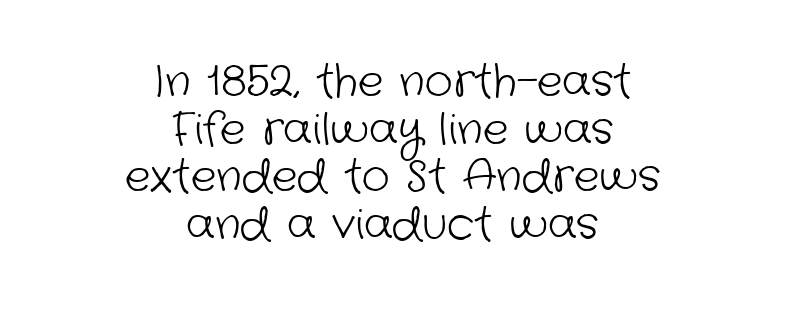
The image shows 43 px light sans-serif type; set centered, tight line spacing (1.11x), normal letter spacing, not underlined; low stroke contrast and a medium x-height.
